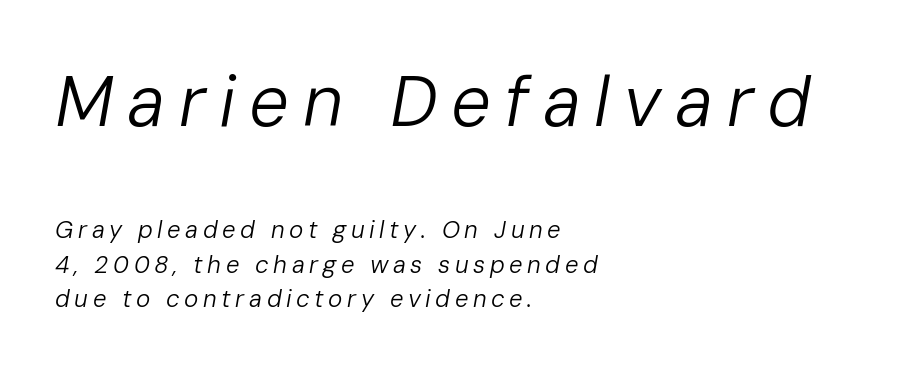
The lines sit at an ordinary, default distance from one another. Each letter keeps its own natural width here, so spacing adapts to shape. One-word summary of the alignment: left. The zone under the glyphs is completely vacant. Caption: face not bold, strokes unweighted. The emphasis by scale lands on block number one, above.
